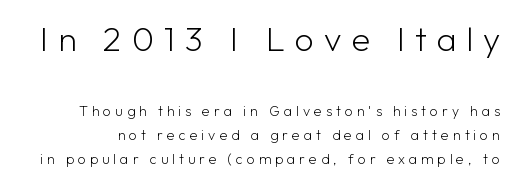
The image shows 34 px light sans-serif type, upright; set line spacing 1.71x, unusually wide letter spacing (+0.29 em), not underlined; the first (top) block is 2.43x larger; low stroke contrast and a medium x-height.
